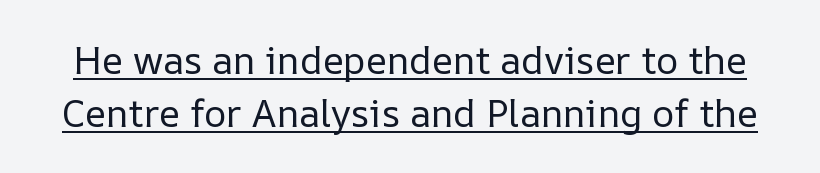
The image shows 38 px regular-weight type, upright; set normal line spacing (1.4x), normal letter spacing, underlined; low stroke contrast and a medium x-height.
